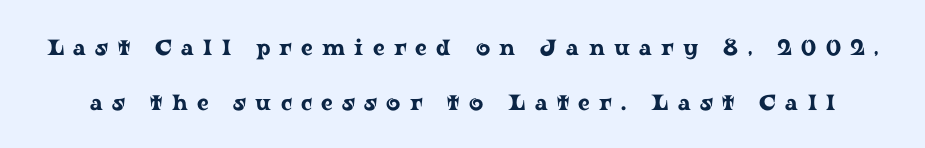
Q: Is the text italic (slanted)? A: No, it is upright.
Q: Is the text underlined? A: No.
Q: Is the spacing between letters normal or unusually wide? A: Unusually wide.
Q: Is the spacing between lines tight, normal or loose? A: Loose.
